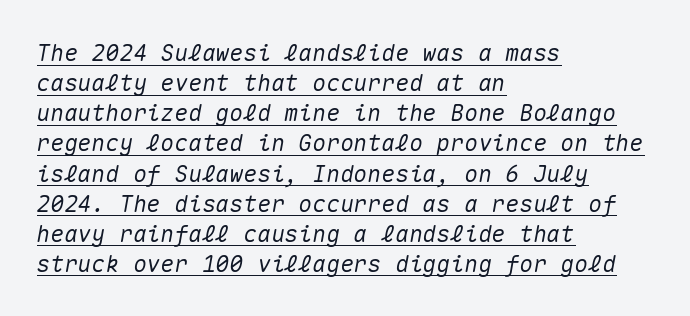
{"italic": "yes", "lean": "right", "slant_degrees": 10, "underline": "yes", "align": "left", "line_spacing": "normal", "line_spacing_ratio": 1.31, "letter_spacing": "normal", "letter_spacing_em": 0.0, "glyph_px": 23}
